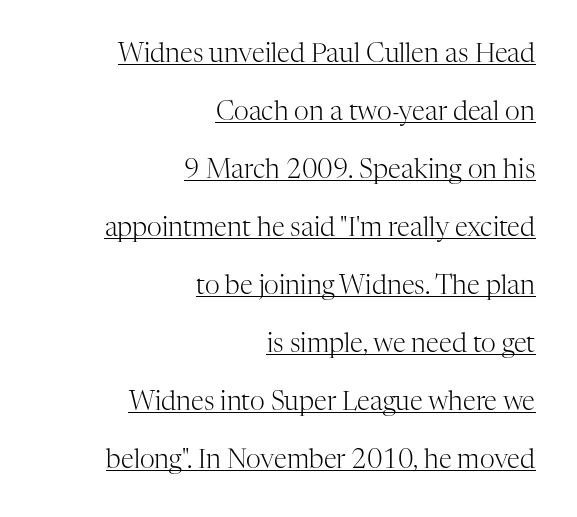
Q: Is the text bold? A: No.
Q: Is the text italic (slanted)? A: No, it is upright.
Q: Is the text underlined? A: Yes.
Q: How is the paragraph aligned? A: Right-aligned.
Q: Is the spacing between letters normal or unusually wide? A: Normal.
Q: Is the spacing between lines tight, normal or loose? A: Loose.
